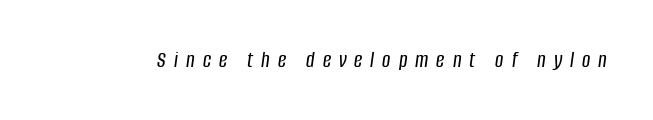
The baseline area is clear. This rendering widens character spacing well past its baseline value. Rendered with sloped, italic letterforms.
